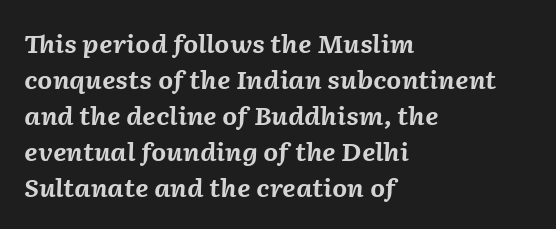
{"italic": "yes", "lean": "right", "slant_degrees": 2, "bold": "yes", "underline": "no", "align": "left", "line_spacing": "normal", "line_spacing_ratio": 1.5, "letter_spacing": "normal", "letter_spacing_em": 0.0, "glyph_px": 24}
